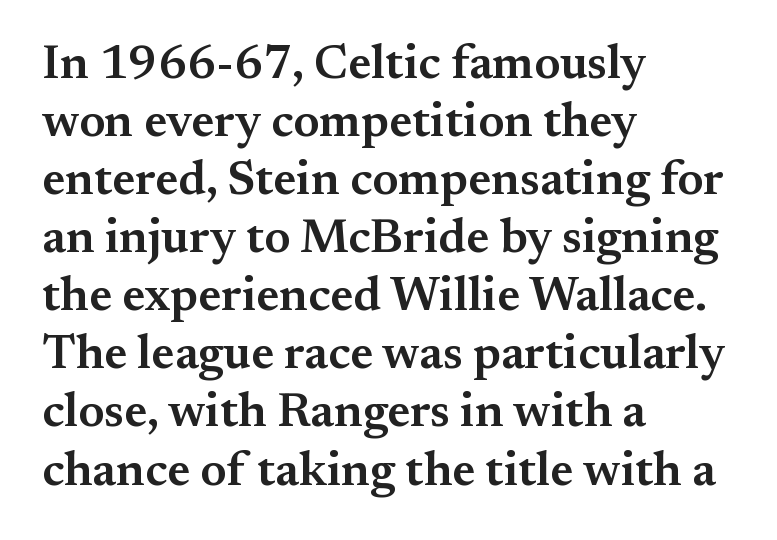
Italic: no, the glyphs are upright roman. The characters display serif detailing at their extremities. The letterforms sit shoulder to shoulder at normal distance. Typographic density is moderately raised because the face is semibold.
